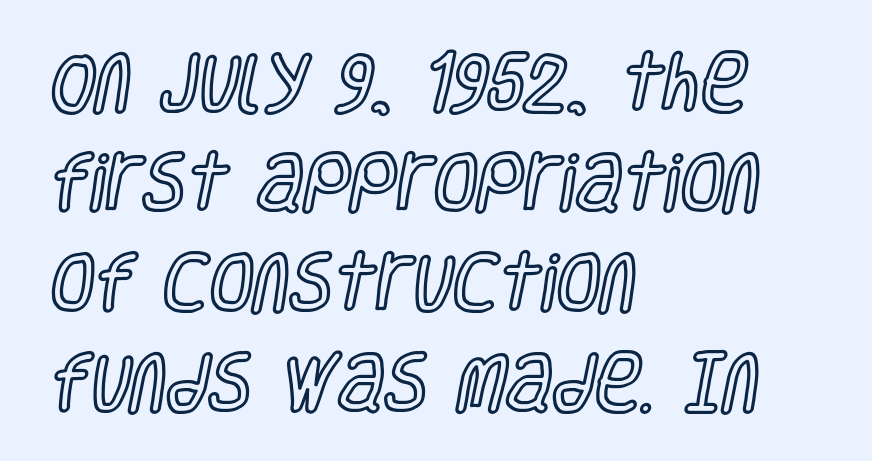
The rendering uses a moderate line-height, typical for paragraphs. Bare-footed words on every line. Which margin do the lines hug? The left one — the right edge is uneven. Words appear dense and cohesive because spacing is normal. The rendering uses natural spacing where letterforms have individual widths.
